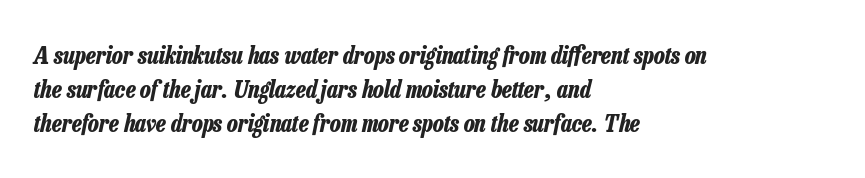
The image shows 24 px bold type, italic (leaning right); set left-aligned, normal line spacing (1.42x), normal letter spacing, not underlined.
